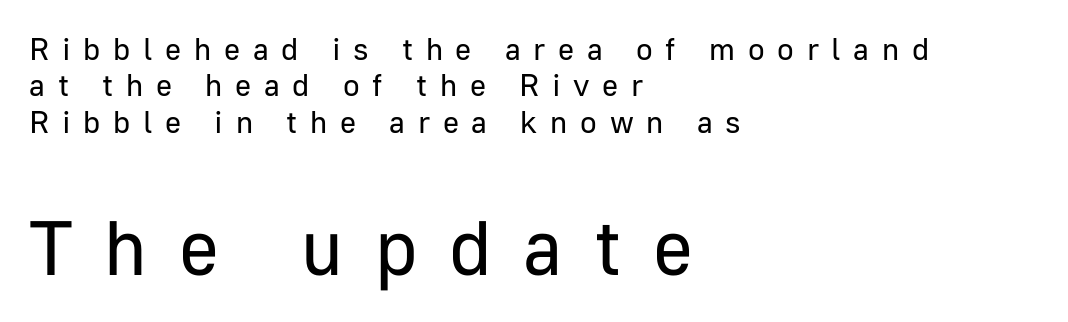
Q: Is the text bold? A: No.
Q: Is the text italic (slanted)? A: No, it is upright.
Q: Is the typeface a serif or a sans-serif typeface? A: Sans-serif.
Q: Is the text underlined? A: No.
Q: How is the paragraph aligned? A: Left-aligned.
Q: Is the spacing between letters normal or unusually wide? A: Unusually wide.
Q: Which block of text is set in a larger size, the first (top) or the second (bottom)? A: The second (bottom) one.
Q: Width (condensed, normal, or wide)? A: Normal.
Q: Stroke contrast? A: Low.
Q: x-height? A: Medium.
Q: Monospaced? A: No.
